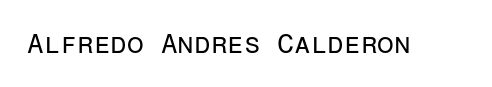
Q: Is the text bold? A: No.
Q: Is the text italic (slanted)? A: No, it is upright.
Q: Is the text underlined? A: No.
Q: Is the spacing between letters normal or unusually wide? A: Normal.
